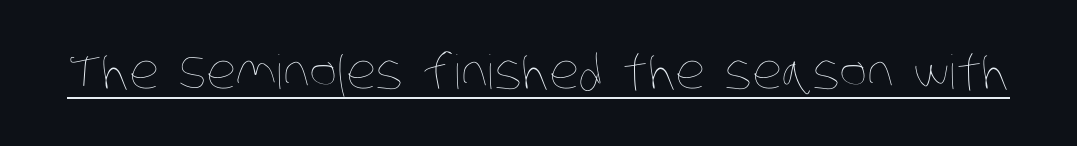
Q: Is the text bold? A: No.
Q: Is the text underlined? A: Yes.
Q: Is the spacing between letters normal or unusually wide? A: Normal.
Q: Width (condensed, normal, or wide)? A: Condensed.
Q: Stroke contrast? A: Low.
Q: x-height? A: Large.
Q: Monospaced? A: No.
